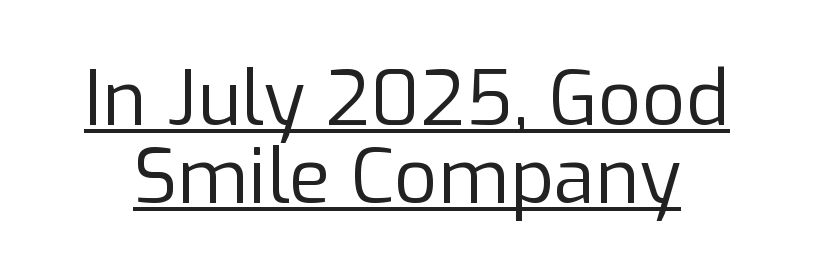
Q: Is the text bold? A: No.
Q: Is the text italic (slanted)? A: No, it is upright.
Q: Is the typeface a serif or a sans-serif typeface? A: Sans-serif.
Q: Is the text underlined? A: Yes.
Q: Is the spacing between letters normal or unusually wide? A: Normal.
Q: Is the spacing between lines tight, normal or loose? A: Tight.
Q: Width (condensed, normal, or wide)? A: Normal.
Q: Stroke contrast? A: Low.
Q: x-height? A: Medium.
Q: Monospaced? A: No.
